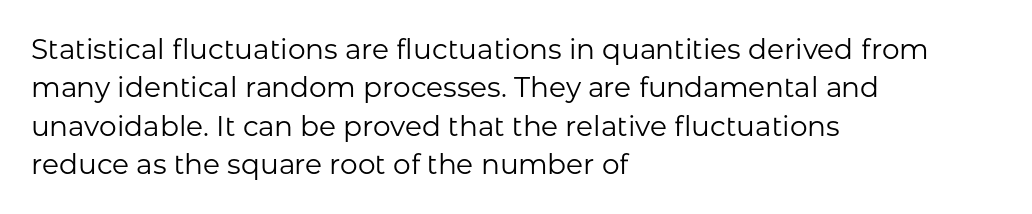
Q: Is the text bold? A: No.
Q: Is the text italic (slanted)? A: No, it is upright.
Q: Is the typeface a serif or a sans-serif typeface? A: Sans-serif.
Q: Is the text underlined? A: No.
Q: How is the paragraph aligned? A: Left-aligned.
Q: Is the spacing between letters normal or unusually wide? A: Normal.
Q: Is the spacing between lines tight, normal or loose? A: Normal.
Q: Width (condensed, normal, or wide)? A: Normal.
Q: Stroke contrast? A: Low.
Q: x-height? A: Medium.
Q: Monospaced? A: No.
